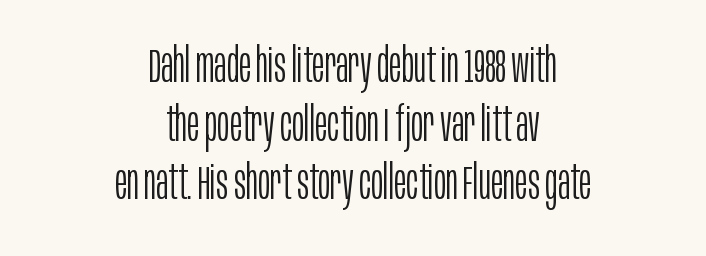
Q: Is the text bold? A: No.
Q: Is the text italic (slanted)? A: No, it is upright.
Q: Is the typeface a serif or a sans-serif typeface? A: Sans-serif.
Q: Is the text underlined? A: No.
Q: How is the paragraph aligned? A: Centered.
Q: Is the spacing between letters normal or unusually wide? A: Normal.
Q: Is the spacing between lines tight, normal or loose? A: Normal.
Q: Width (condensed, normal, or wide)? A: Condensed.
Q: Stroke contrast? A: Low.
Q: x-height? A: Large.
Q: Monospaced? A: No.
